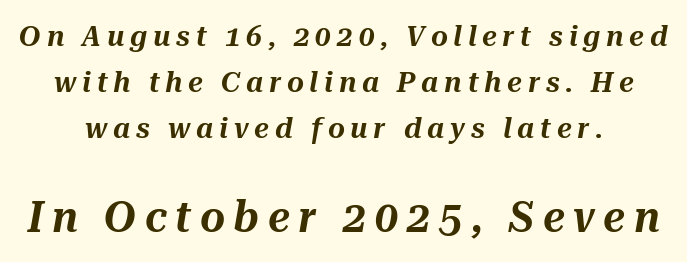
Q: Is the text italic (slanted)? A: Yes, it leans right by about 10 degrees.
Q: Is the text underlined? A: No.
Q: Is the spacing between letters normal or unusually wide? A: Unusually wide.
Q: Is the spacing between lines tight, normal or loose? A: Normal.
Q: Which block of text is set in a larger size, the first (top) or the second (bottom)? A: The second (bottom) one.
Q: Width (condensed, normal, or wide)? A: Normal.
Q: Stroke contrast? A: Medium.
Q: x-height? A: Medium.
Q: Monospaced? A: No.
